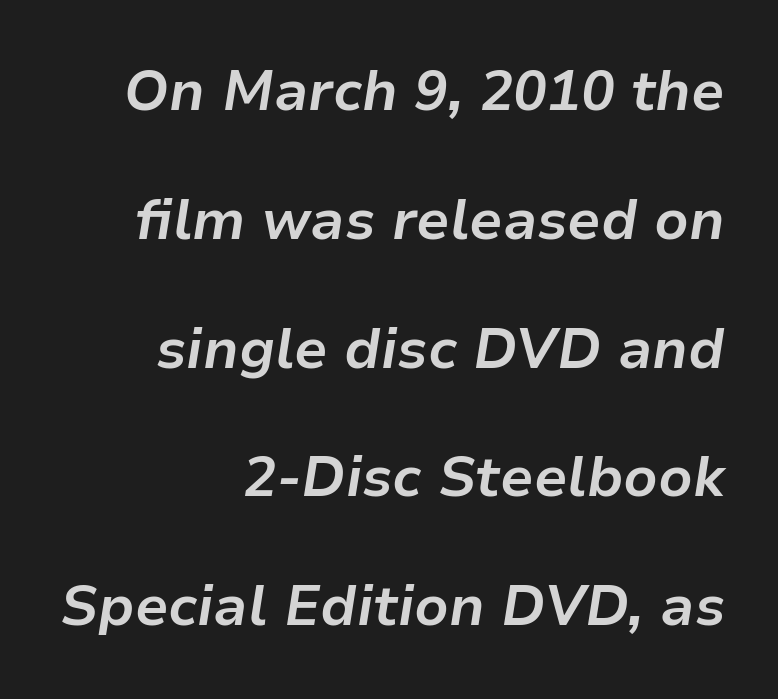
Plenty of ink on the page — the face is bold. Varying glyph widths throughout — classic text-font behaviour. Clear beneath every line of the passage. Students, observe: this is what heavily led, spacious text looks like. Notice how the stems are inclined rather than vertical — that's the hallmark of italics.
